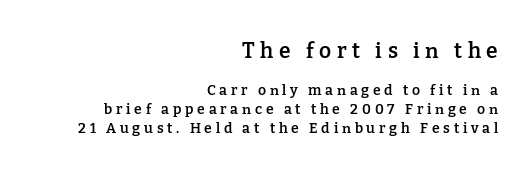
Q: Is the text bold? A: Semi-bold.
Q: Is the text italic (slanted)? A: No, it is upright.
Q: Is the text underlined? A: No.
Q: How is the paragraph aligned? A: Right-aligned.
Q: Is the spacing between letters normal or unusually wide? A: Unusually wide.
Q: Is the spacing between lines tight, normal or loose? A: Normal.
Q: Which block of text is set in a larger size, the first (top) or the second (bottom)? A: The first (top) one.
